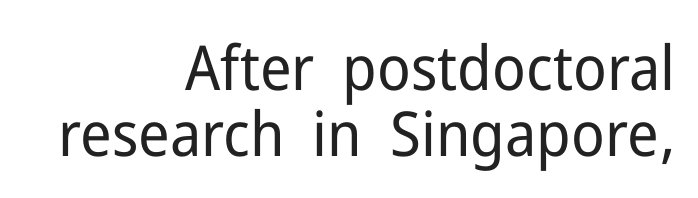
{"serif": "no", "italic": "no", "bold": "no", "weight": "regular", "width": "normal", "stroke_contrast": "low", "x_height": "medium", "monospaced": "no", "underline": "no", "align": "right", "line_spacing": "tight", "line_spacing_ratio": 1.06, "letter_spacing": "normal", "letter_spacing_em": 0.0, "glyph_px": 62}
